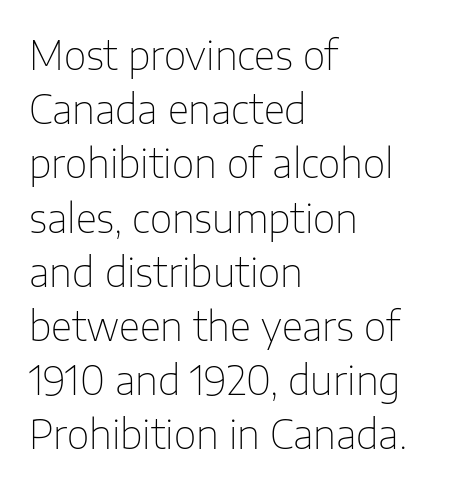
Counters stay open thanks to moderate or lighter strokes. Grotesque or geometric, the face here clearly has no serifs. Quick note: interline space is typical. You can tell it's not italic because the verticals are truly vertical.
